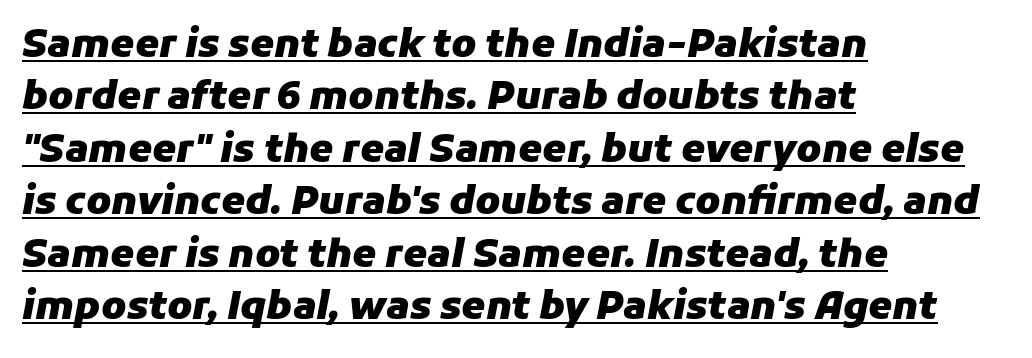
The image shows 38 px heavy type, italic (leaning right); set left-aligned, normal line spacing (1.38x), normal letter spacing, underlined; low stroke contrast and a medium x-height.
